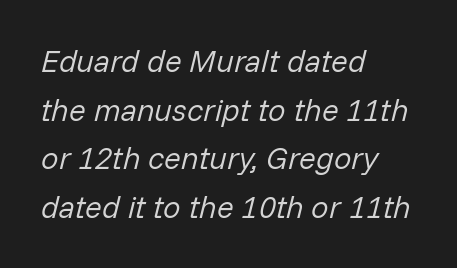
{"italic": "yes", "lean": "right", "slant_degrees": 14, "bold": "no", "weight": "regular", "width": "normal", "stroke_contrast": "low", "x_height": "medium", "monospaced": "no", "underline": "no", "align": "left", "line_spacing": "normal", "line_spacing_ratio": 1.57, "letter_spacing": "normal", "letter_spacing_em": 0.0, "glyph_px": 31}
